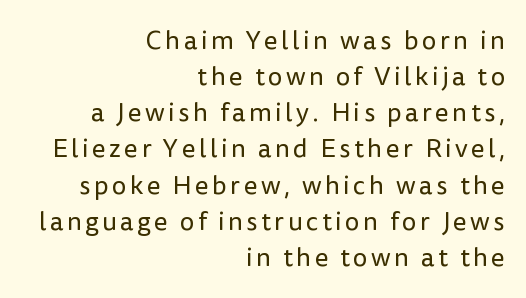
Q: Is the text bold? A: No.
Q: Is the text italic (slanted)? A: No, it is upright.
Q: Is the text underlined? A: No.
Q: How is the paragraph aligned? A: Right-aligned.
Q: Is the spacing between lines tight, normal or loose? A: Normal.
